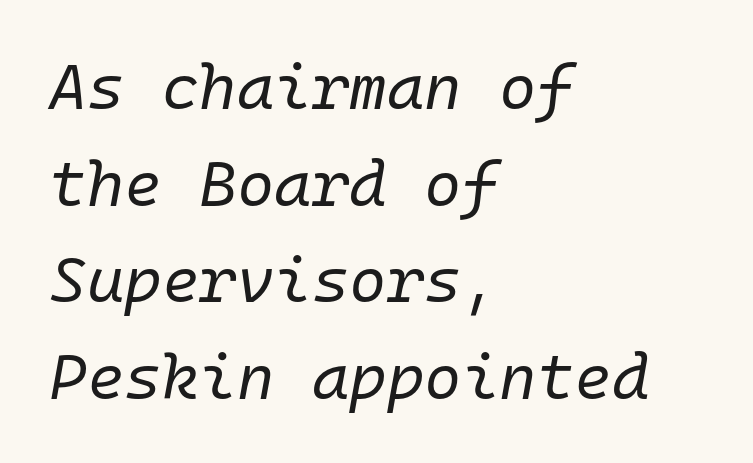
The image shows 64 px regular-weight type, italic (leaning right), monospaced; set left-aligned, normal line spacing (1.51x), normal letter spacing, not underlined; low stroke contrast and a medium x-height.
